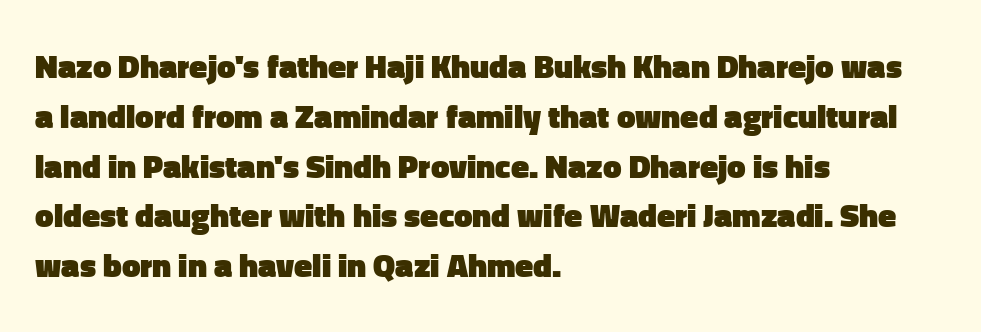
{"serif": "no", "italic": "no", "bold": "yes", "weight": "heavy", "width": "normal", "stroke_contrast": "low", "x_height": "medium", "monospaced": "no", "underline": "no", "align": "left", "line_spacing": "normal", "line_spacing_ratio": 1.51, "letter_spacing": "normal", "letter_spacing_em": 0.0, "glyph_px": 33}
